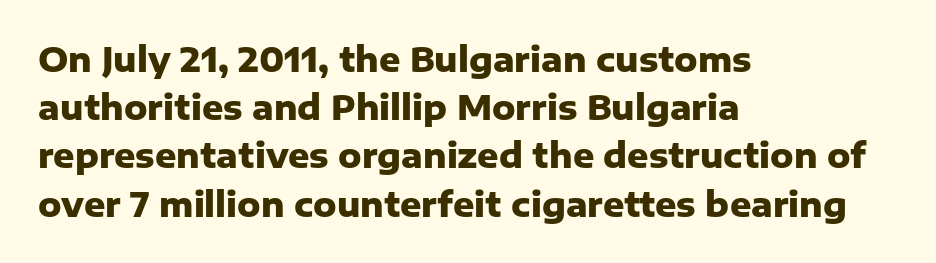
The image shows 33 px heavy sans-serif type, upright; set left-aligned, normal line spacing (1.46x), normal letter spacing, not underlined; low stroke contrast and a medium x-height.
